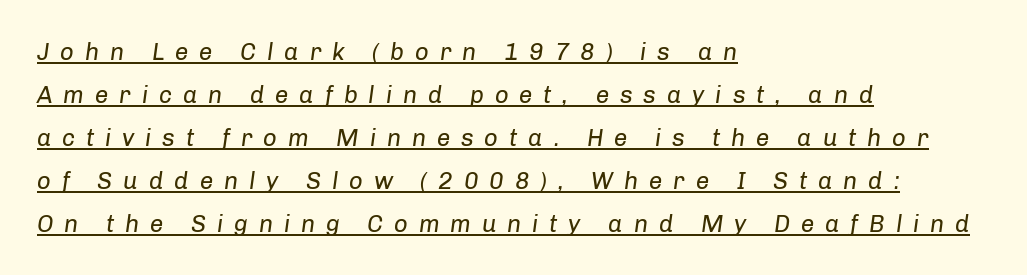
Horizontal alignment here is leftward, the default for most running prose. The letters are slanted; this is an italic face. No extra ink here — the face is not bold. Spacing between characters has been opened up far beyond the box default. Underlining? Definitely there.
